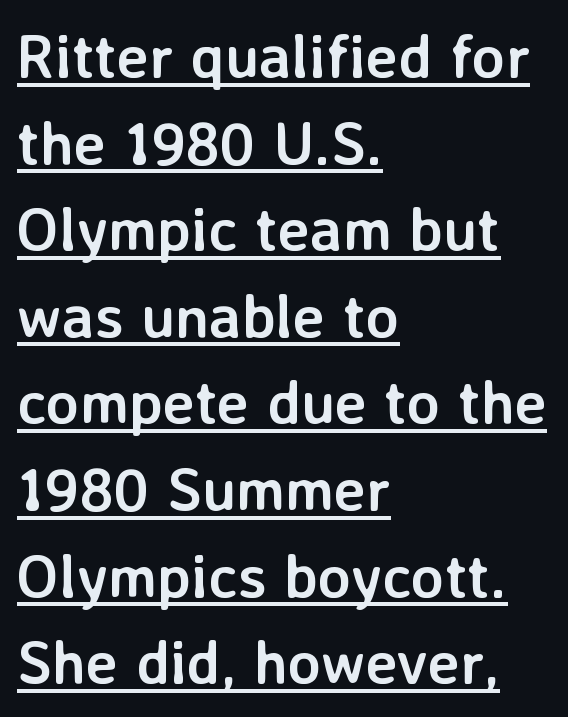
The image shows 61 px semibold sans-serif type, upright; set left-aligned, normal line spacing (1.42x), normal letter spacing, underlined; low stroke contrast and a medium x-height.
